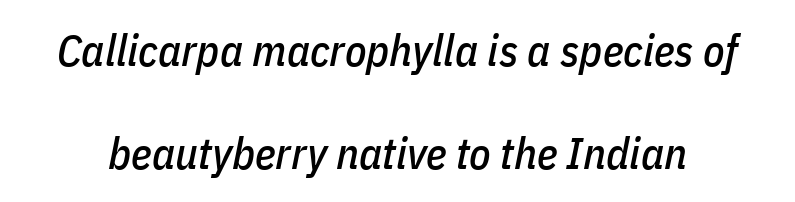
Q: Is the text italic (slanted)? A: Yes, it leans right by about 11 degrees.
Q: Is the text underlined? A: No.
Q: Is the spacing between letters normal or unusually wide? A: Normal.
Q: Is the spacing between lines tight, normal or loose? A: Loose.
Q: Width (condensed, normal, or wide)? A: Condensed.
Q: Stroke contrast? A: Low.
Q: x-height? A: Medium.
Q: Monospaced? A: No.
